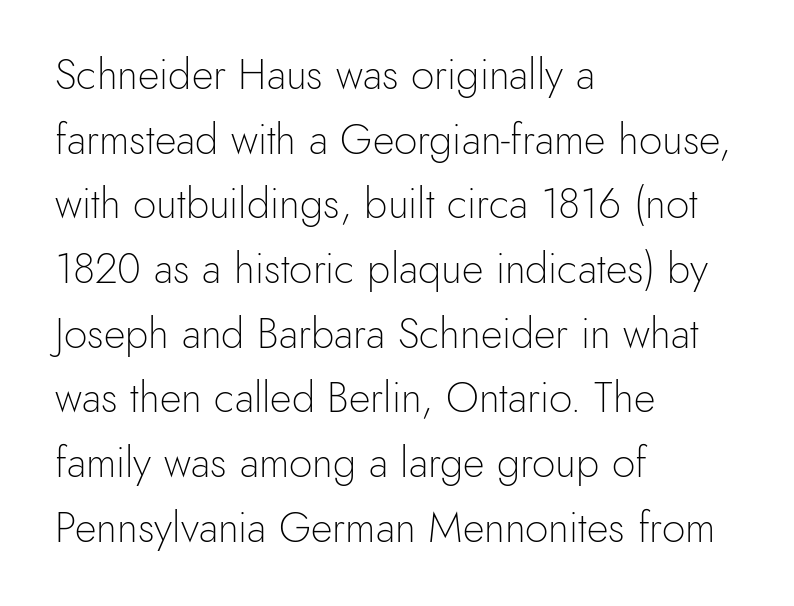
The image shows 42 px light sans-serif type, upright; set left-aligned, normal line spacing (1.54x), normal letter spacing, not underlined; a small x-height.
